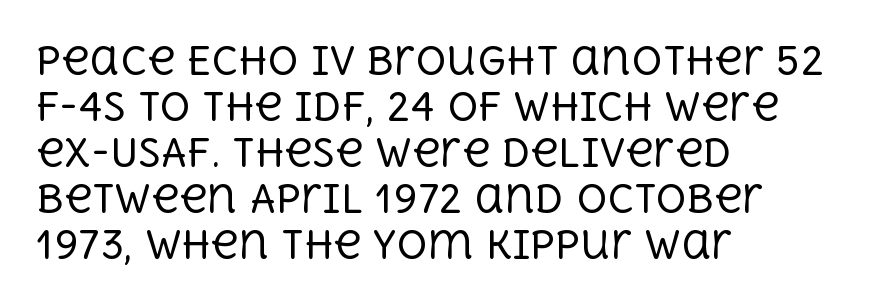
The image shows 38 px regular-weight serif type, upright; set left-aligned, line spacing 1.21x, normal letter spacing, not underlined; a large x-height.
